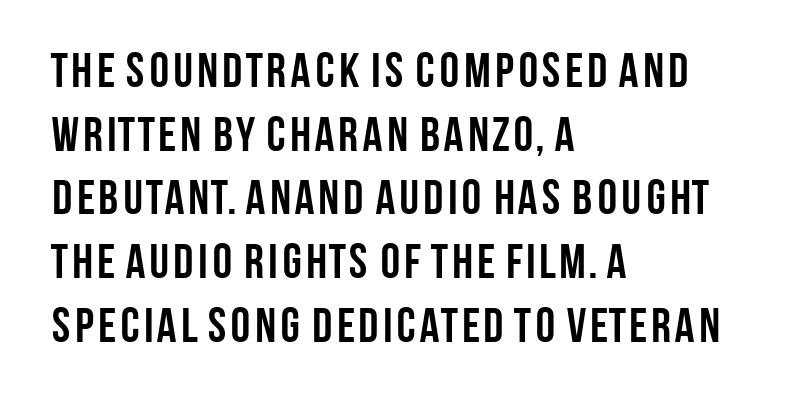
The image shows 49 px semibold, condensed sans-serif type, upright; set left-aligned, normal line spacing (1.3x), normal letter spacing, not underlined; low stroke contrast and a large x-height.
